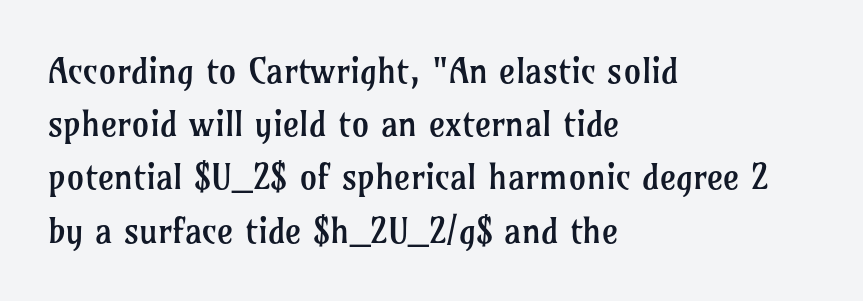
Is there much room between lines? A standard amount, neither cramped nor airy. Each stroke keeps to a modest, everyday thickness or less. Old-style or modern, the face here clearly has serifs. Characters remain perfectly vertical along every line. Underlining? Definitely not there.
